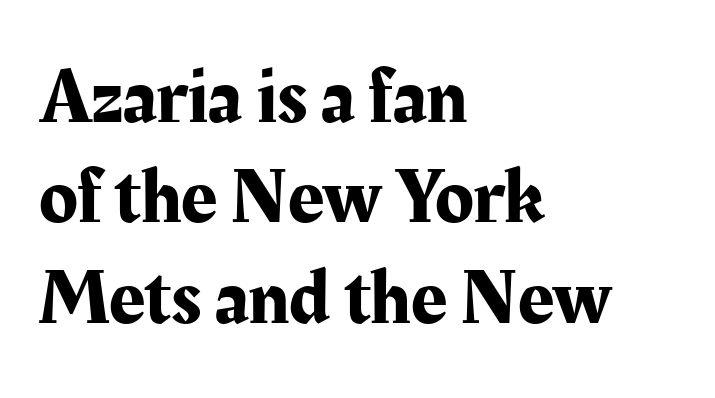
{"serif": "yes", "italic": "no", "width": "normal", "stroke_contrast": "medium", "x_height": "medium", "monospaced": "no", "underline": "no", "align": "left", "line_spacing": "normal", "line_spacing_ratio": 1.27, "letter_spacing": "normal", "letter_spacing_em": 0.0, "glyph_px": 79}
